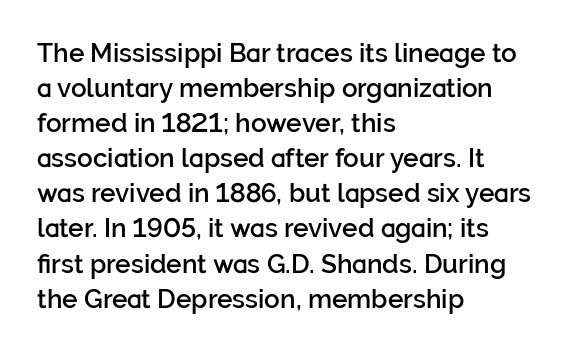
{"italic": "no", "bold": "semi", "underline": "no", "align": "left", "line_spacing": "normal", "line_spacing_ratio": 1.35, "letter_spacing": "normal", "letter_spacing_em": 0.0, "glyph_px": 26}
